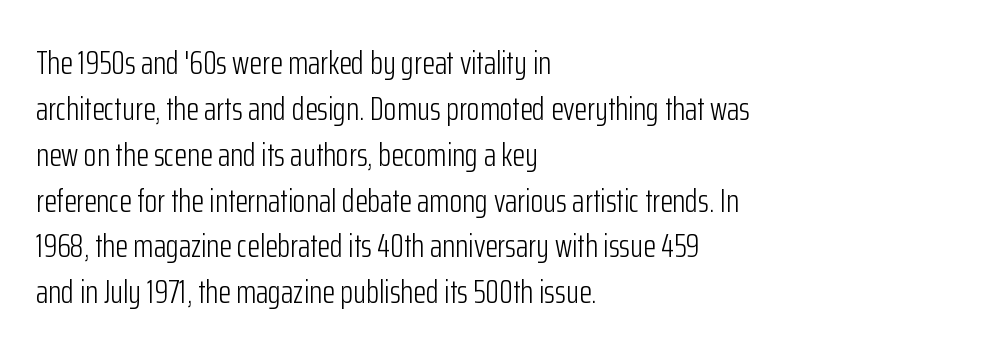
The image shows 33 px light, condensed sans-serif type, upright; set left-aligned, normal line spacing (1.39x), normal letter spacing, not underlined; low stroke contrast and a medium x-height.
